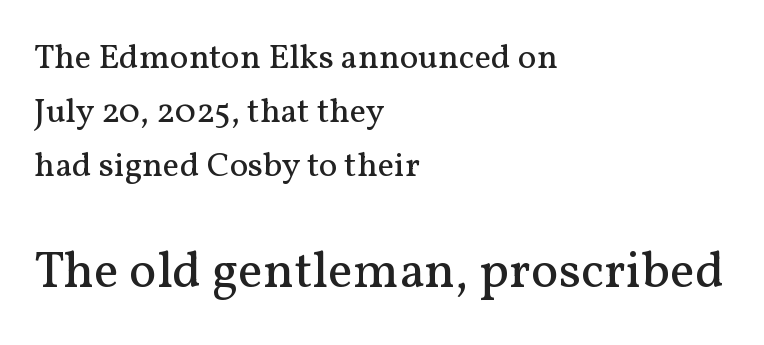
The image shows 52 px regular-weight serif type, upright; set left-aligned, normal line spacing (1.54x), normal letter spacing, not underlined; the second (bottom) block is 1.49x larger; medium stroke contrast and a medium x-height.
